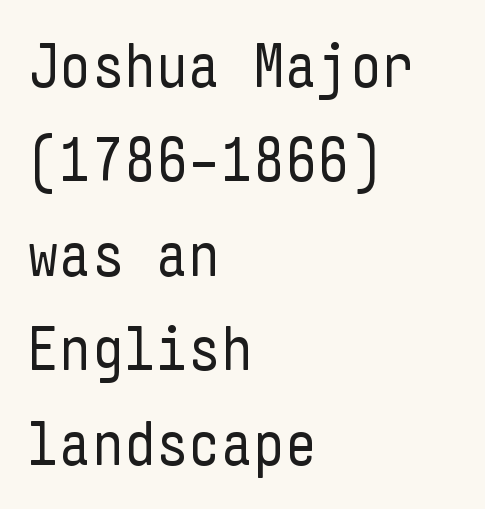
{"serif": "no", "italic": "no", "bold": "no", "weight": "regular", "width": "condensed", "stroke_contrast": "low", "x_height": "medium", "underline": "no", "align": "left", "line_spacing": "normal", "line_spacing_ratio": 1.5, "letter_spacing": "normal", "letter_spacing_em": 0.0, "glyph_px": 63}
